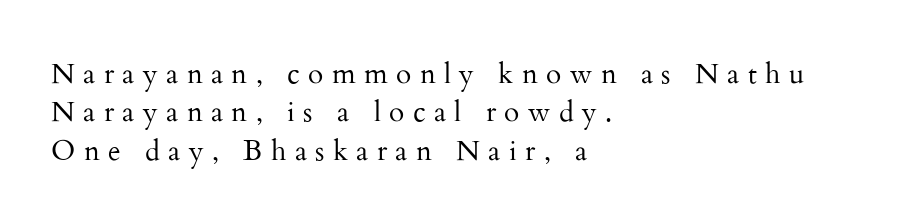
Q: Is the text bold? A: No.
Q: Is the text italic (slanted)? A: No, it is upright.
Q: Is the typeface a serif or a sans-serif typeface? A: Serif.
Q: Is the text underlined? A: No.
Q: How is the paragraph aligned? A: Left-aligned.
Q: Is the spacing between letters normal or unusually wide? A: Unusually wide.
Q: Is the spacing between lines tight, normal or loose? A: Normal.
Q: Width (condensed, normal, or wide)? A: Normal.
Q: Stroke contrast? A: Medium.
Q: x-height? A: Small.
Q: Monospaced? A: No.
